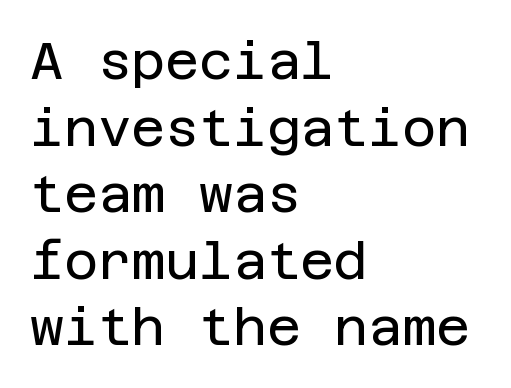
{"serif": "no", "italic": "no", "bold": "no", "weight": "regular", "width": "normal", "stroke_contrast": "low", "x_height": "large", "underline": "no", "align": "left", "line_spacing": "normal", "line_spacing_ratio": 1.28, "letter_spacing": "normal", "letter_spacing_em": 0.0, "glyph_px": 52}
